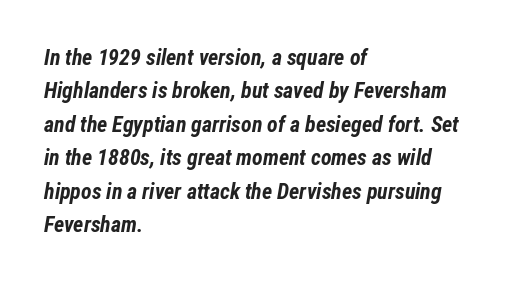
{"italic": "yes", "lean": "right", "slant_degrees": 12, "bold": "yes", "underline": "no", "align": "left", "line_spacing": "normal", "line_spacing_ratio": 1.52, "letter_spacing": "normal", "letter_spacing_em": 0.0, "glyph_px": 22}
